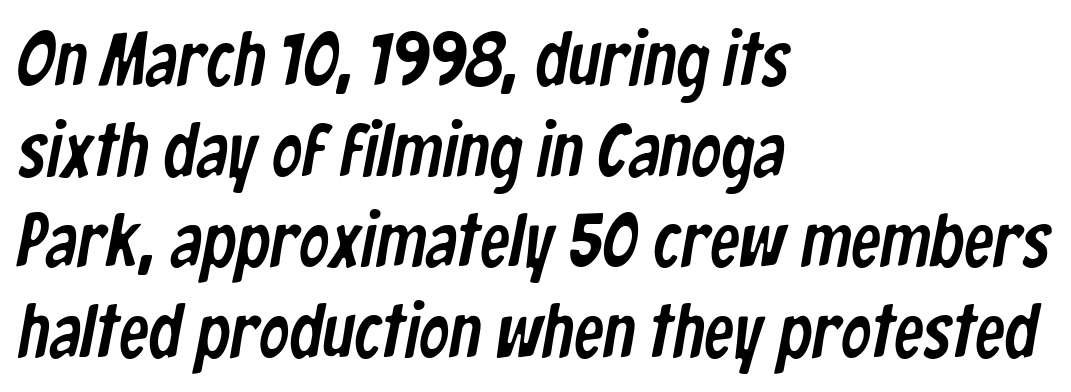
{"serif": "no", "width": "condensed", "stroke_contrast": "low", "x_height": "medium", "monospaced": "no", "underline": "no", "align": "left", "line_spacing_ratio": 1.21, "letter_spacing": "normal", "letter_spacing_em": 0.0, "glyph_px": 75}
